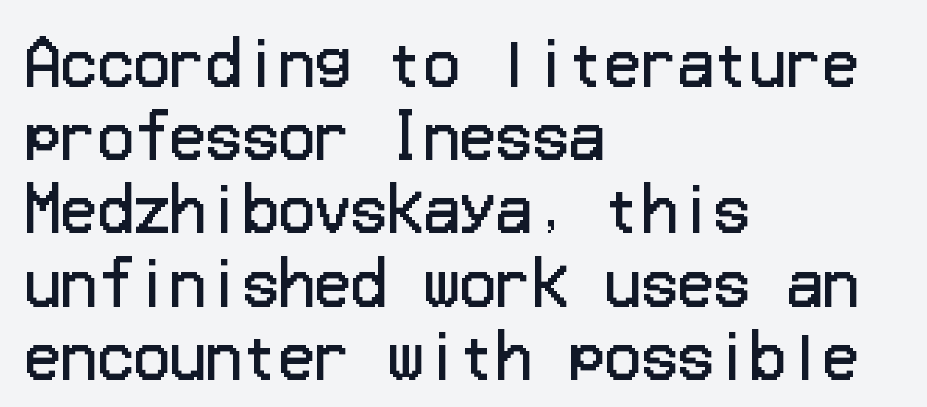
The image shows 60 px regular-weight sans-serif type, upright; set left-aligned, line spacing 1.22x, normal letter spacing, not underlined; low stroke contrast and a medium x-height.
